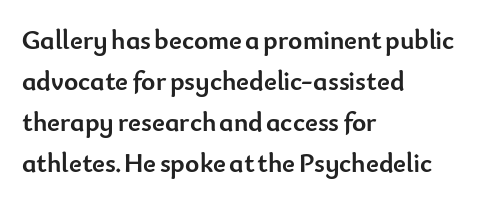
Q: Is the text bold? A: Yes.
Q: Is the text italic (slanted)? A: No, it is upright.
Q: Is the text underlined? A: No.
Q: How is the paragraph aligned? A: Left-aligned.
Q: Is the spacing between letters normal or unusually wide? A: Normal.
Q: Is the spacing between lines tight, normal or loose? A: Normal.
